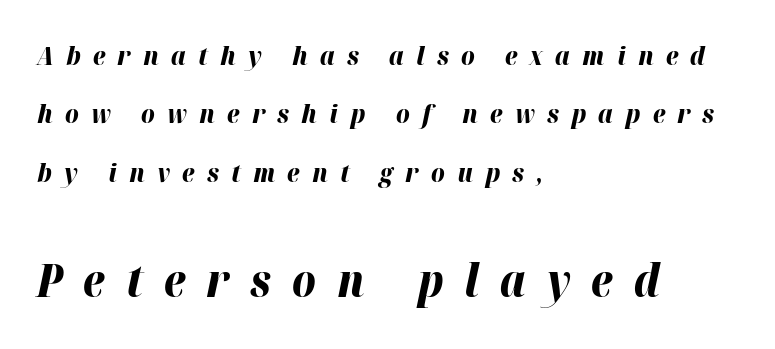
Top chunk: small. Bottom chunk: large. Compared with an ordinary text face, these strokes are far heavier — a full bold. A typesetter would mark this as italic. Every row of glyphs begins at an identical x-position on the left. Looks like regular typesetting: each glyph gets only the width it needs. Students, observe: this is what heavily led, spacious text looks like.
